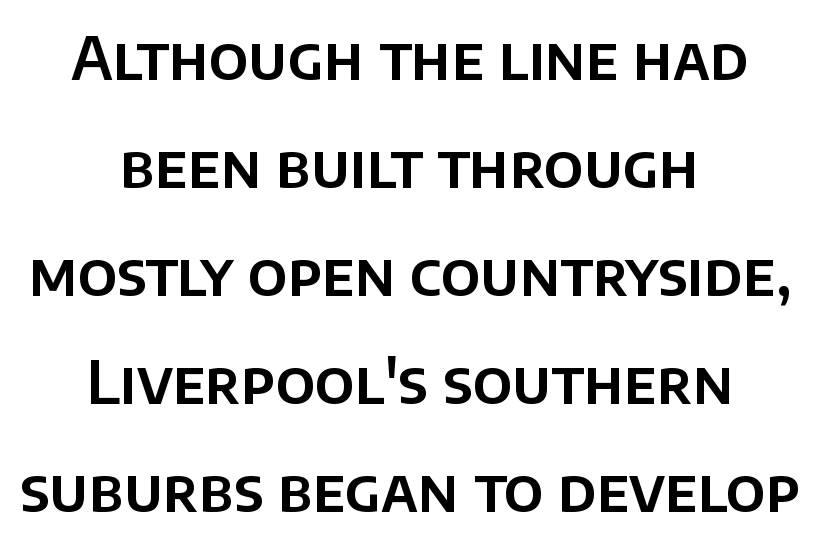
The type sits square on the baseline with zero lean. Reading down the block, each line starts at a different indent, mirrored at its end. Observe the absence of serifs on each vertical stroke in this sample. Bare-footed words on every line.
